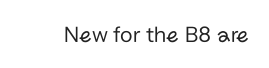
The image shows 23 px text type, upright; set normal letter spacing, not underlined.
